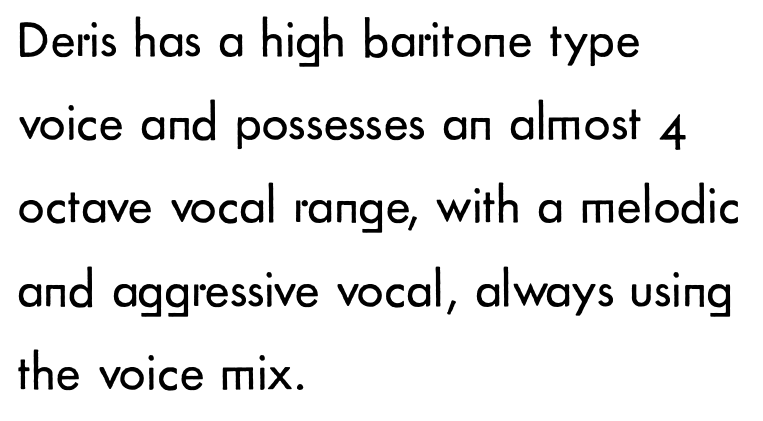
{"serif": "no", "italic": "no", "bold": "no", "weight": "regular", "width": "normal", "stroke_contrast": "low", "x_height": "small", "monospaced": "no", "underline": "no", "align": "left", "line_spacing": "normal", "line_spacing_ratio": 1.57, "letter_spacing": "normal", "letter_spacing_em": 0.0, "glyph_px": 53}
